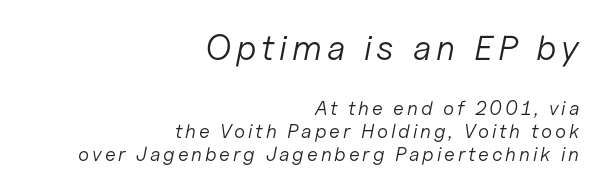
Characters are canted at an angle relative to the baseline's perpendicular. The font is comparable to plain body text, perhaps lighter. The rendering uses natural spacing where letterforms have individual widths. Every row of glyphs terminates at an identical x-position on the right.
